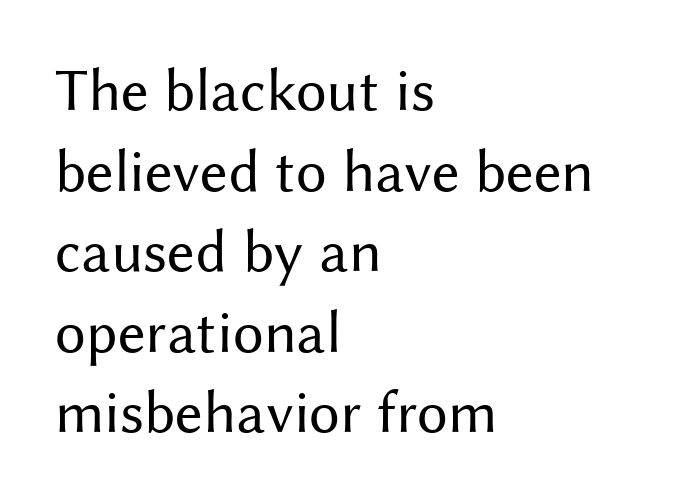
The image shows 61 px regular-weight sans-serif type, upright; set left-aligned, normal line spacing (1.32x), normal letter spacing, not underlined; medium stroke contrast and a medium x-height.
